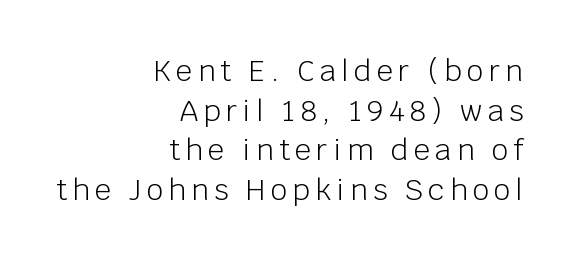
In terms of leading, this rendering sits right in the middle. Does the type have serifs? No, each stem ends abruptly. Character widths vary here, with narrow letters taking less room than wide ones. A light-to-regular cut is what we see here. The text block is weighted toward the right margin, trailing off unevenly leftward. The baseline area is clear.
